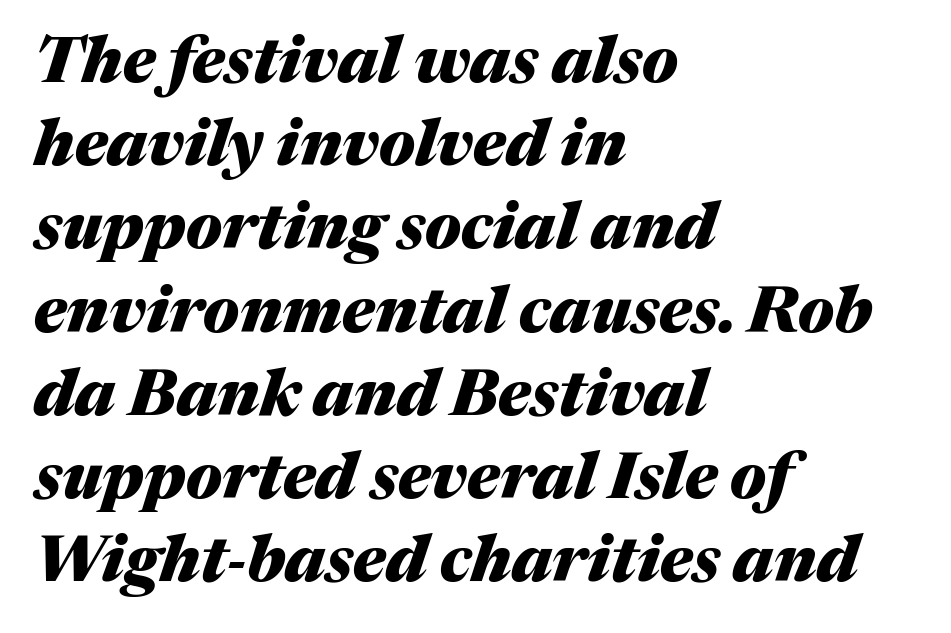
The image shows 64 px heavy type, italic (leaning right); set left-aligned, normal line spacing (1.3x), normal letter spacing, not underlined; medium stroke contrast and a medium x-height.
